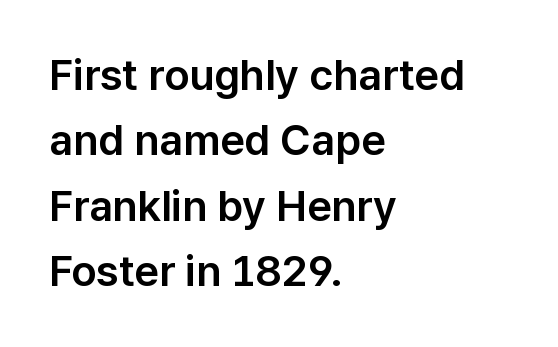
The zone under the glyphs is completely vacant. A typesetter would call this proportional, since set widths differ per character. These lines keep a tight, regular rhythm from letter to letter. Honestly, the row spacing looks completely unremarkable.
